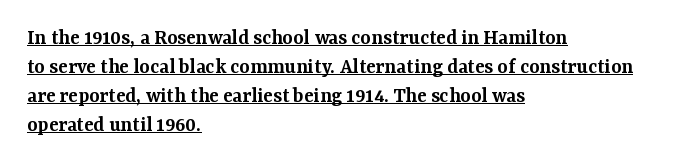
The image shows 22 px text type, upright; set left-aligned, normal line spacing (1.32x), normal letter spacing, underlined.
